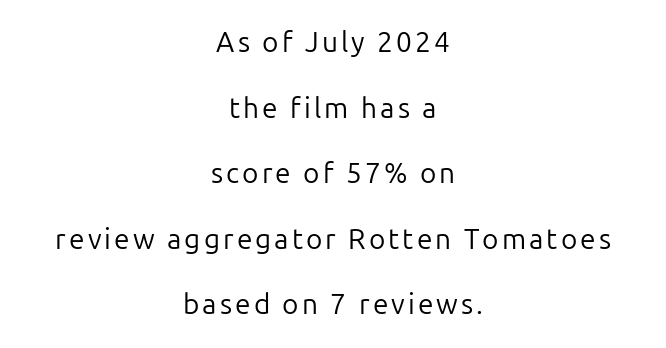
The setting favours the middle, as headings and verse often do. The specimen reads as upright at a glance. Quick note: interline space is abundant. Summary of weight: not heavy and not bold.
